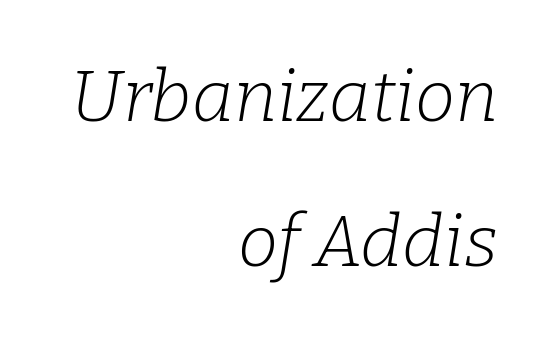
Is this a heavy cut? Hardly; it is regular or lighter. Interline gaps are noticeably wide in this sample. Visually the block forms a straight wall on the right and a jagged coastline on the left. Unlike a clean sans, this face finishes its strokes with serifs.
